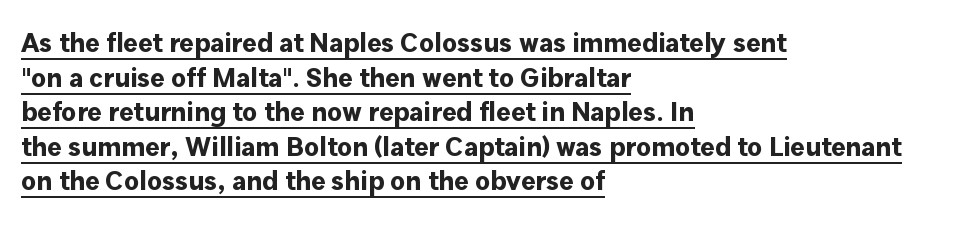
The image shows 27 px bold type, upright; set left-aligned, normal line spacing (1.28x), normal letter spacing, underlined.
